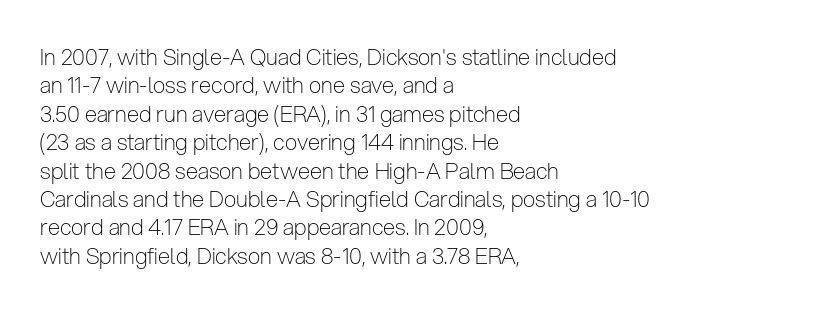
The image shows 22 px text type, upright; set left-aligned, normal line spacing (1.29x), normal letter spacing, not underlined.
